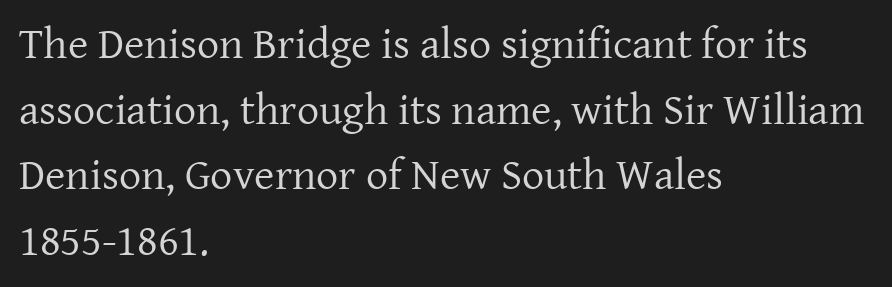
Q: Is the text bold? A: No.
Q: Is the text italic (slanted)? A: No, it is upright.
Q: Is the typeface a serif or a sans-serif typeface? A: Serif.
Q: Is the text underlined? A: No.
Q: How is the paragraph aligned? A: Left-aligned.
Q: Is the spacing between letters normal or unusually wide? A: Normal.
Q: Is the spacing between lines tight, normal or loose? A: Normal.
Q: Width (condensed, normal, or wide)? A: Normal.
Q: Stroke contrast? A: Low.
Q: x-height? A: Medium.
Q: Monospaced? A: No.
